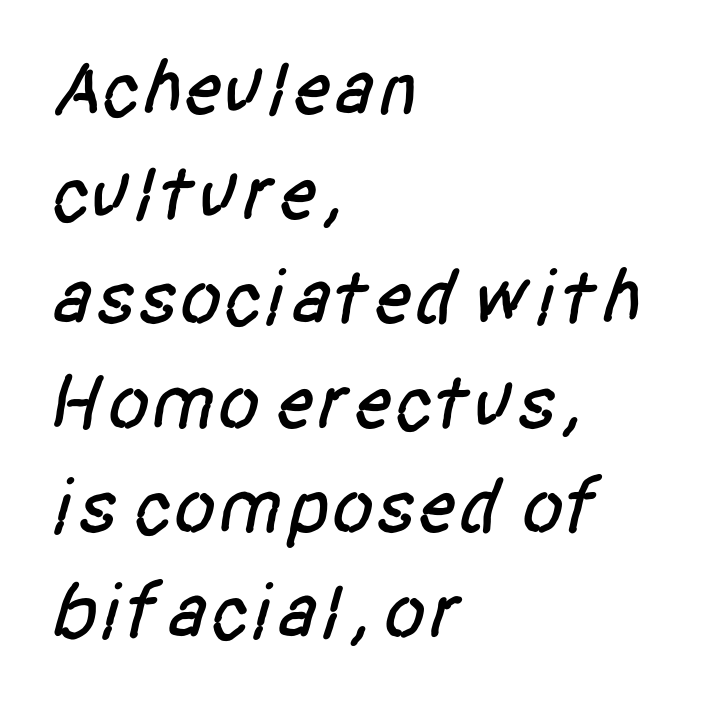
The image shows 78 px condensed sans-serif type; set left-aligned, normal line spacing (1.34x), normal letter spacing, not underlined; low stroke contrast and a large x-height.
